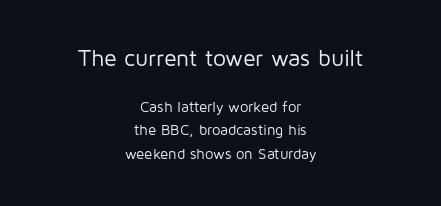
The image shows 23 px text type, upright; set centered, normal line spacing (1.55x), normal letter spacing, not underlined; the first (top) block is 1.53x larger.
